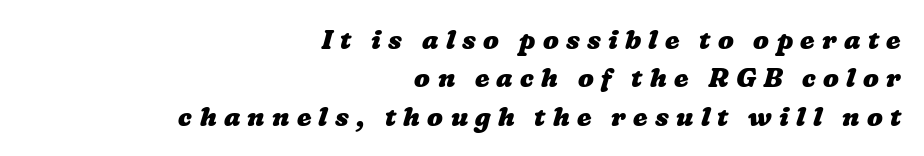
The image shows 26 px bold type; set right-aligned, normal line spacing (1.48x), unusually wide letter spacing (+0.28 em), not underlined.
